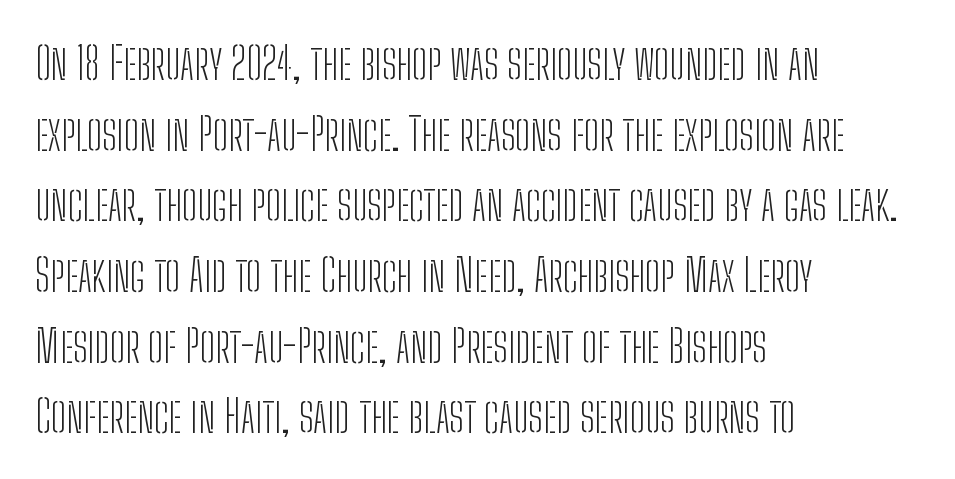
Glance below the letters and you will spot only blank space. What's the leading like? Ordinary, nothing unusual. I'd call this a sans setting — the letters go barefoot. You could not count columns in this text — the font is proportionally spaced.
